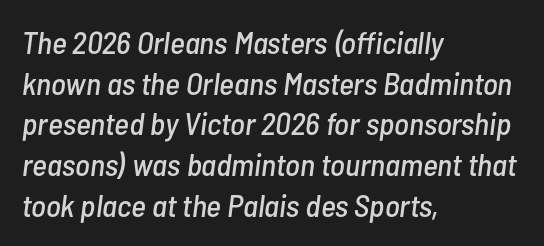
Q: Is the text italic (slanted)? A: Yes, it leans right by about 7 degrees.
Q: Is the text underlined? A: No.
Q: How is the paragraph aligned? A: Left-aligned.
Q: Is the spacing between letters normal or unusually wide? A: Normal.
Q: Is the spacing between lines tight, normal or loose? A: Normal.
Q: Width (condensed, normal, or wide)? A: Condensed.
Q: Stroke contrast? A: Low.
Q: x-height? A: Medium.
Q: Monospaced? A: No.
